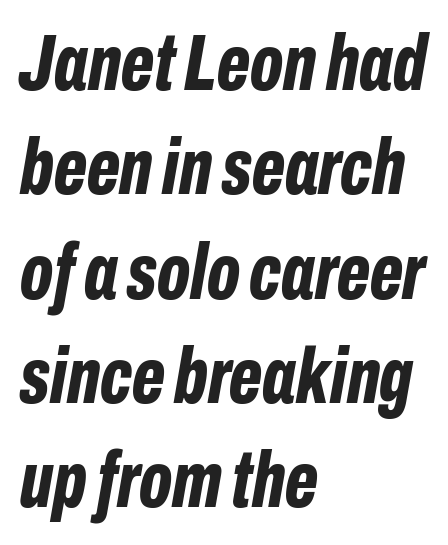
Q: Is the text bold? A: Yes.
Q: Is the text italic (slanted)? A: Yes, it leans right by about 10 degrees.
Q: Is the text underlined? A: No.
Q: How is the paragraph aligned? A: Left-aligned.
Q: Is the spacing between letters normal or unusually wide? A: Normal.
Q: Is the spacing between lines tight, normal or loose? A: Normal.
Q: Width (condensed, normal, or wide)? A: Condensed.
Q: Stroke contrast? A: Low.
Q: x-height? A: Medium.
Q: Monospaced? A: No.
